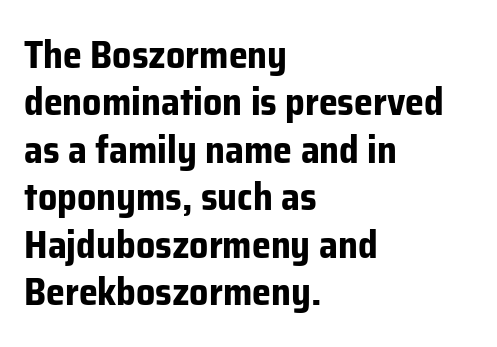
{"serif": "no", "italic": "no", "bold": "yes", "weight": "bold", "width": "normal", "stroke_contrast": "low", "x_height": "medium", "monospaced": "no", "underline": "no", "align": "left", "line_spacing": "normal", "line_spacing_ratio": 1.25, "letter_spacing": "normal", "letter_spacing_em": 0.0, "glyph_px": 38}
